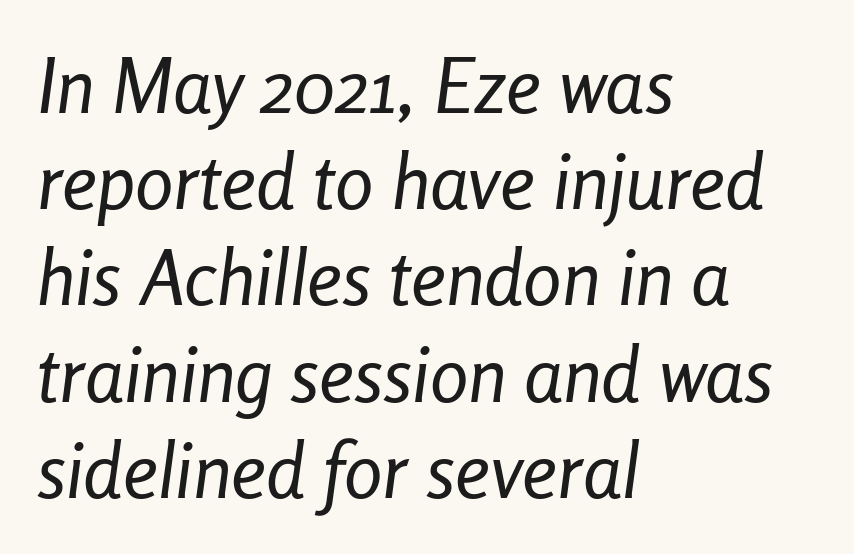
Is the stroke heavy? The answer is a plain regular-or-lighter. Summary of vertical rhythm: regular, with standard interline spacing. The letters advance in unequal steps, a hallmark of proportional type. The passage shown has conventional tracking throughout.
